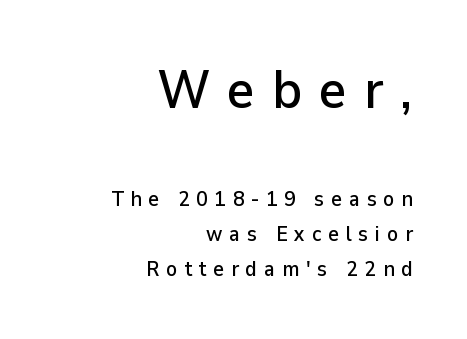
{"serif": "no", "italic": "no", "width": "normal", "stroke_contrast": "low", "x_height": "medium", "monospaced": "no", "underline": "no", "align": "right", "line_spacing": "normal", "line_spacing_ratio": 1.66, "letter_spacing": "wide", "letter_spacing_em": 0.32, "larger_block": "first", "size_ratio": 2.52, "glyph_px": 53}
